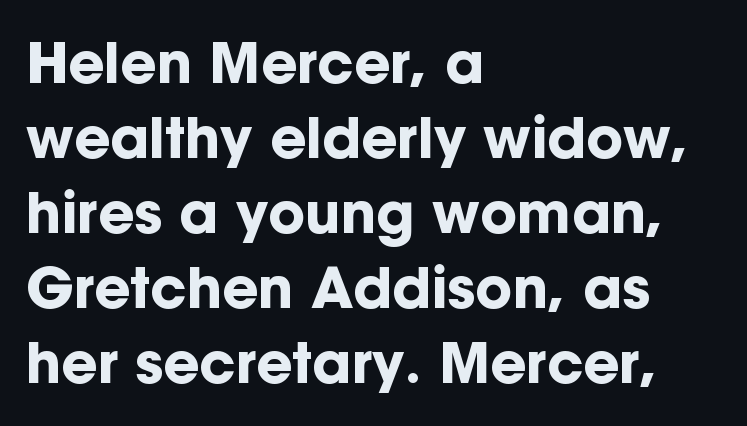
{"serif": "no", "italic": "no", "bold": "yes", "weight": "bold", "width": "normal", "stroke_contrast": "low", "x_height": "medium", "monospaced": "no", "underline": "no", "align": "left", "line_spacing": "normal", "line_spacing_ratio": 1.34, "letter_spacing": "normal", "letter_spacing_em": 0.0, "glyph_px": 56}
